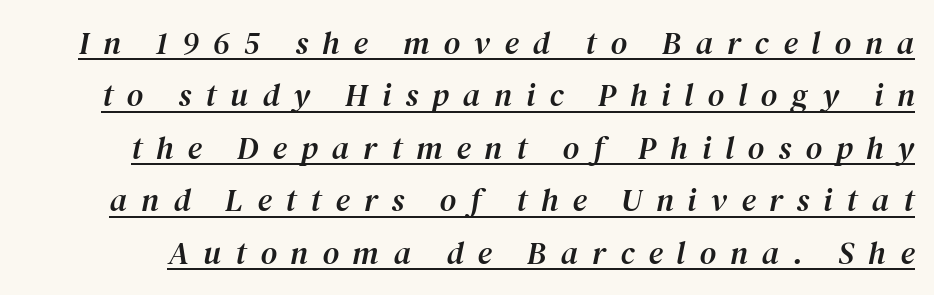
{"serif": "yes", "italic": "yes", "lean": "right", "slant_degrees": 12, "width": "normal", "stroke_contrast": "medium", "x_height": "medium", "monospaced": "no", "underline": "yes", "line_spacing": "normal", "line_spacing_ratio": 1.64, "letter_spacing": "wide", "letter_spacing_em": 0.44, "glyph_px": 32}
